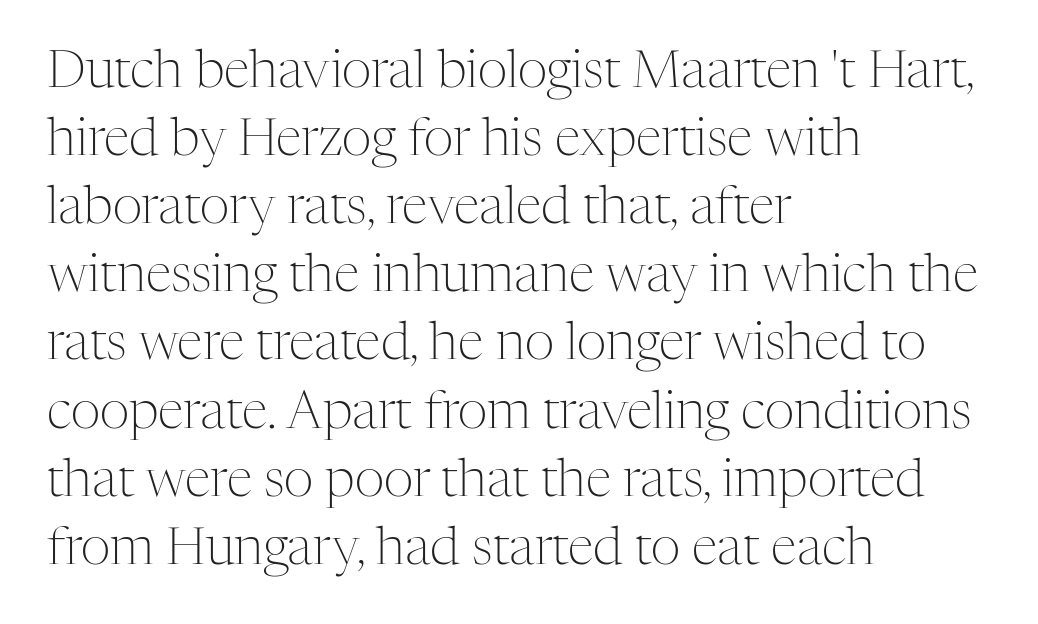
{"serif": "yes", "italic": "no", "bold": "no", "weight": "light", "width": "normal", "stroke_contrast": "medium", "x_height": "medium", "monospaced": "no", "underline": "no", "align": "left", "line_spacing": "normal", "line_spacing_ratio": 1.31, "letter_spacing": "normal", "letter_spacing_em": 0.0, "glyph_px": 52}
